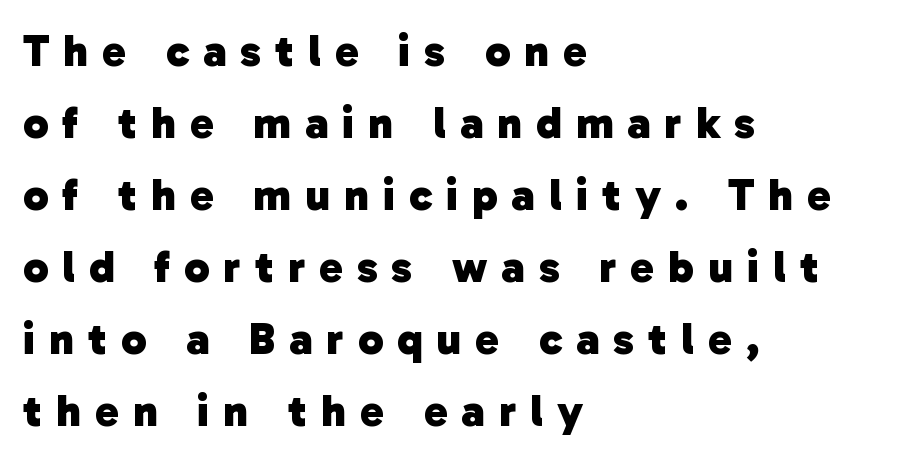
This rendering widens character spacing well past its baseline value. Honestly, the row spacing looks completely unremarkable. The rendering shows plain stroke endings on the letterforms — a sans-serif design. A typesetter would call this proportional, since set widths differ per character.
